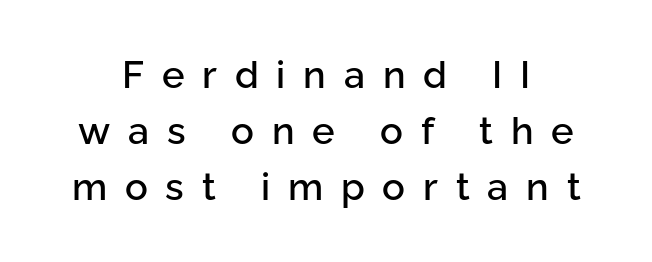
The image shows 38 px sans-serif type, upright; set centered, normal line spacing (1.48x), unusually wide letter spacing (+0.47 em), not underlined; low stroke contrast and a medium x-height.
